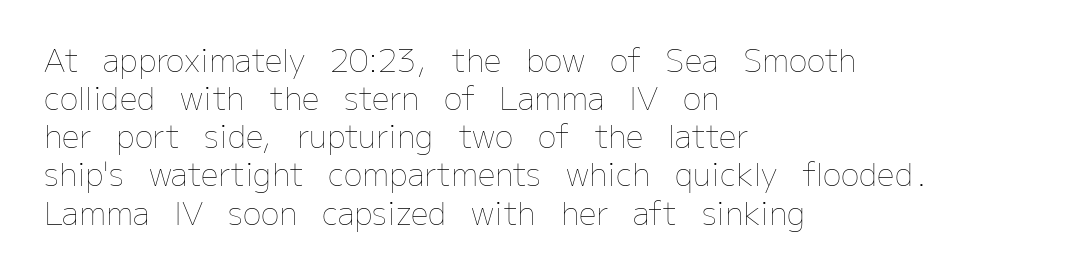
Teacher's note: observe the even left margin — that is flush-left alignment. Do the characters align in a grid? No, the font is proportional. Compared with a typical body face, this is equally light or lighter still. Underline: absent. Nobody touched the tracking dial on this one.
